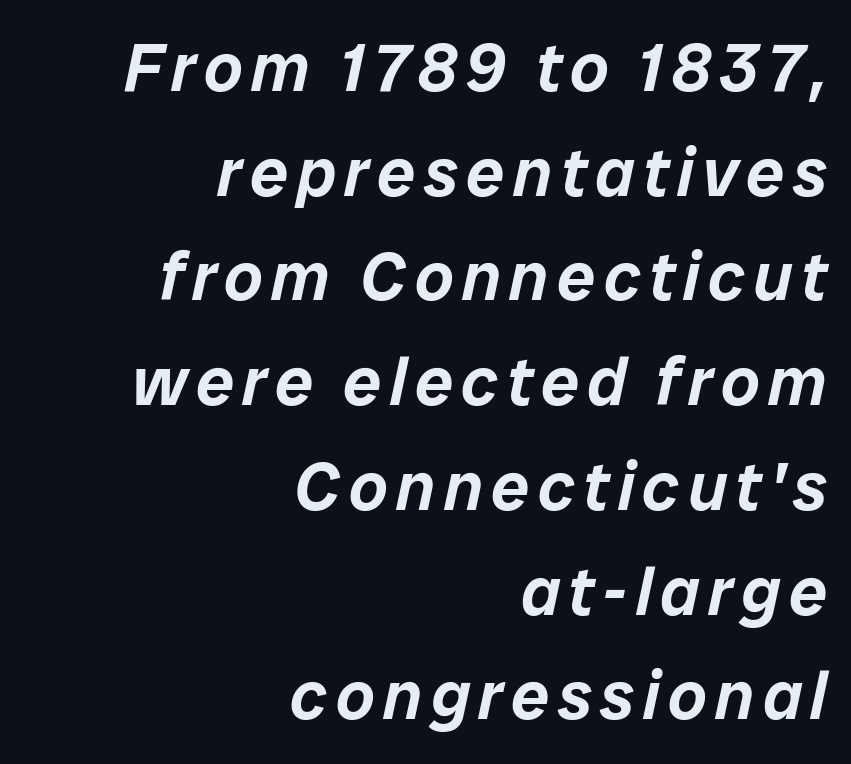
Q: Is the text italic (slanted)? A: Yes, it leans right by about 12 degrees.
Q: Is the text underlined? A: No.
Q: How is the paragraph aligned? A: Right-aligned.
Q: Is the spacing between lines tight, normal or loose? A: Normal.
Q: Width (condensed, normal, or wide)? A: Normal.
Q: Stroke contrast? A: Low.
Q: x-height? A: Medium.
Q: Monospaced? A: No.
